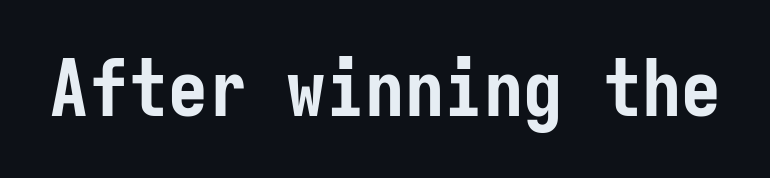
The image shows 79 px semibold, condensed sans-serif type, upright, monospaced; set normal letter spacing, not underlined; low stroke contrast and a medium x-height.
